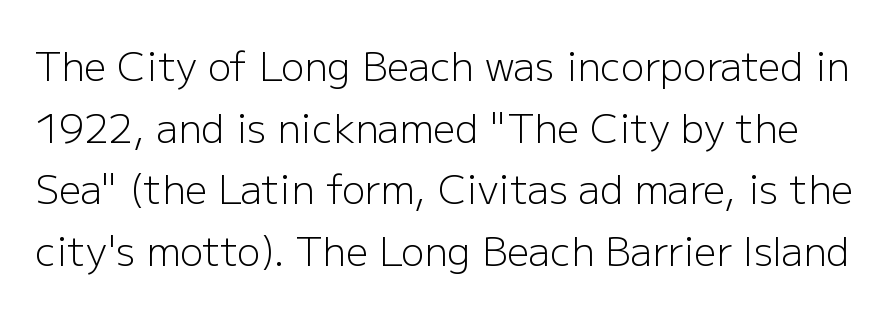
{"serif": "no", "italic": "no", "bold": "no", "weight": "light", "width": "normal", "stroke_contrast": "low", "x_height": "medium", "monospaced": "no", "underline": "no", "line_spacing": "normal", "line_spacing_ratio": 1.58, "letter_spacing": "normal", "letter_spacing_em": 0.0, "glyph_px": 39}
